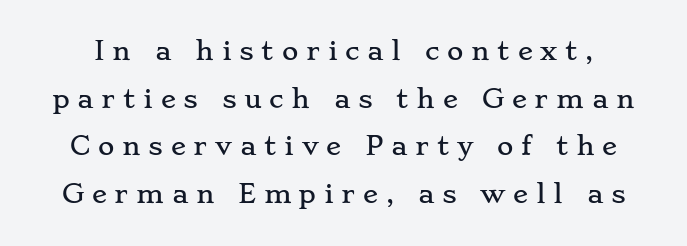
Q: Is the text italic (slanted)? A: No, it is upright.
Q: Is the text underlined? A: No.
Q: Is the spacing between letters normal or unusually wide? A: Unusually wide.
Q: Is the spacing between lines tight, normal or loose? A: Loose.
